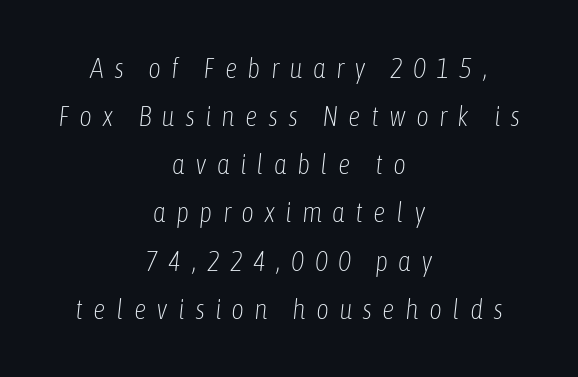
Q: Is the text bold? A: No.
Q: Is the text italic (slanted)? A: Yes, it leans right by about 6 degrees.
Q: Is the text underlined? A: No.
Q: How is the paragraph aligned? A: Centered.
Q: Is the spacing between letters normal or unusually wide? A: Unusually wide.
Q: Width (condensed, normal, or wide)? A: Condensed.
Q: Stroke contrast? A: Low.
Q: x-height? A: Medium.
Q: Monospaced? A: No.
